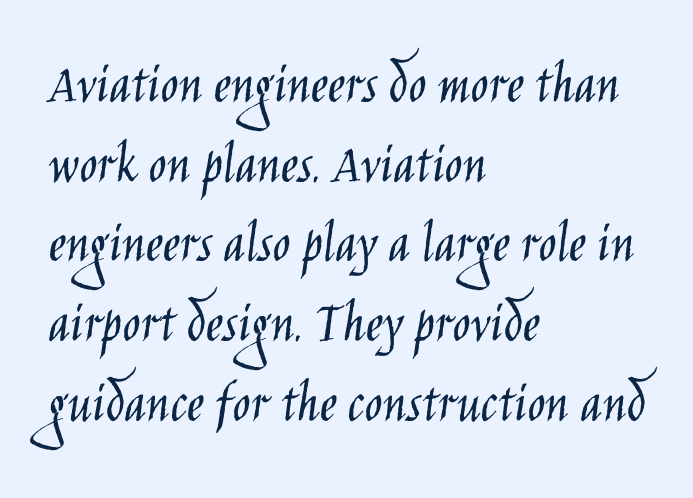
Q: Is the text bold? A: No.
Q: Is the text italic (slanted)? A: Yes.
Q: Is the typeface a serif or a sans-serif typeface? A: Sans-serif.
Q: Is the text underlined? A: No.
Q: How is the paragraph aligned? A: Left-aligned.
Q: Is the spacing between letters normal or unusually wide? A: Normal.
Q: Is the spacing between lines tight, normal or loose? A: Normal.
Q: Width (condensed, normal, or wide)? A: Condensed.
Q: Stroke contrast? A: Low.
Q: x-height? A: Large.
Q: Monospaced? A: No.
